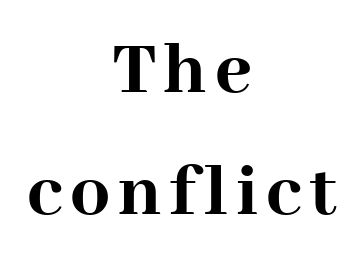
The image shows 79 px semibold serif type, upright; set centered, normal line spacing (1.54x), not underlined; high stroke contrast and a medium x-height.
